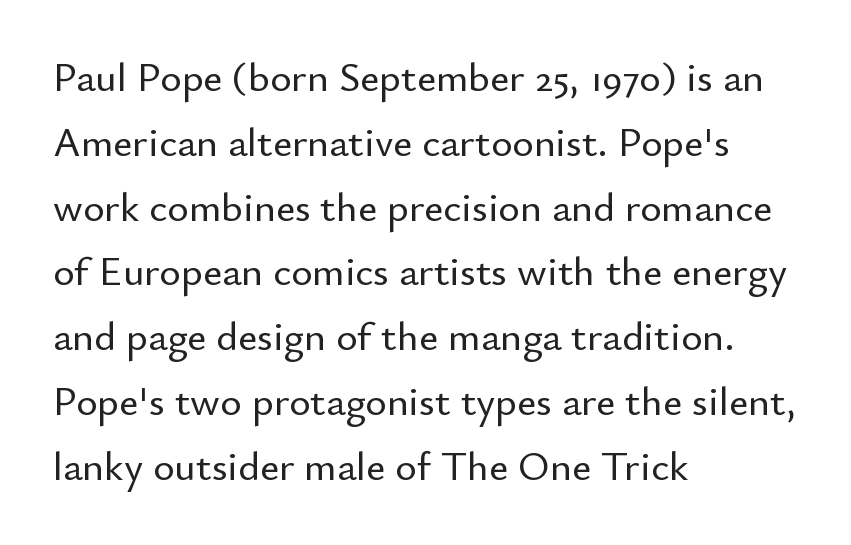
{"serif": "no", "italic": "no", "width": "normal", "stroke_contrast": "low", "x_height": "small", "monospaced": "no", "underline": "no", "align": "left", "line_spacing": "normal", "line_spacing_ratio": 1.58, "letter_spacing": "normal", "letter_spacing_em": 0.0, "glyph_px": 41}
